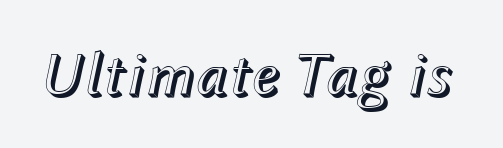
The image shows 62 px text type, italic (leaning right); set normal letter spacing, not underlined; a medium x-height.
